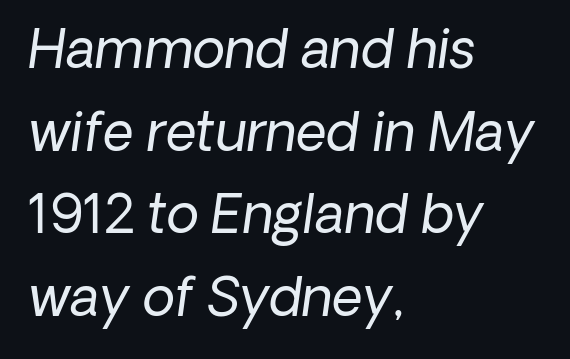
Unlike a traditional serif, this face leaves its strokes unadorned. Each row of text sits above clean, open space. Note the varied advance widths — an 'i' is clearly narrower than an 'm'. Tracking value appears to be zero — textbook default spacing. All the whitespace from short lines collects on the right. Leading: standard.
